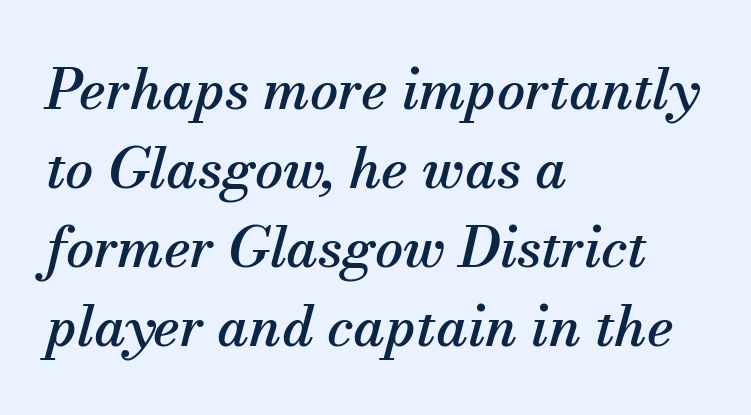
Underline: absent. Style check: oblique. Left-aligned paragraph, ragged on the right. The passage shown is typed in a proportional face where columns would drift.
